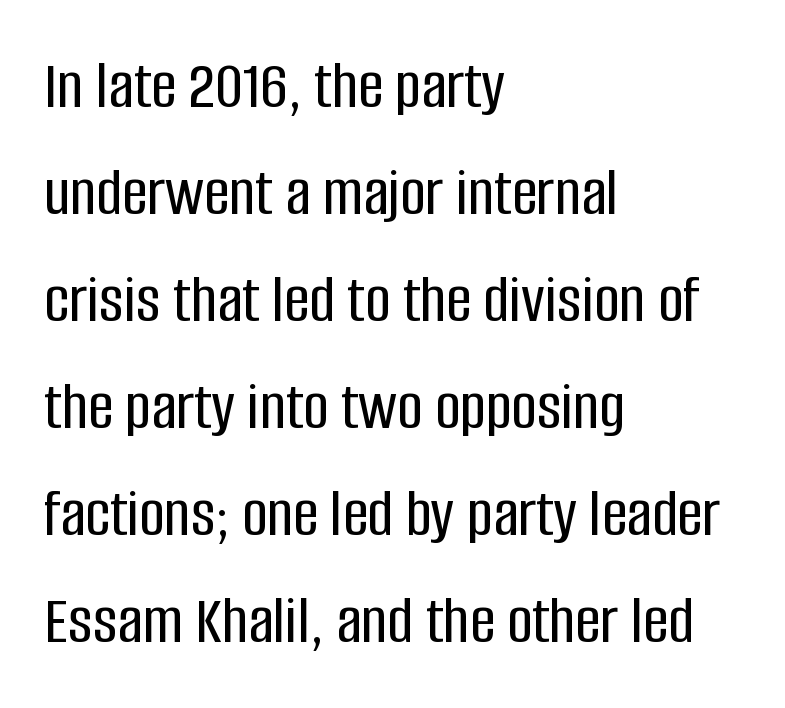
The image shows 70 px condensed sans-serif type, upright; set left-aligned, normal line spacing (1.53x), normal letter spacing, not underlined; low stroke contrast and a large x-height.
